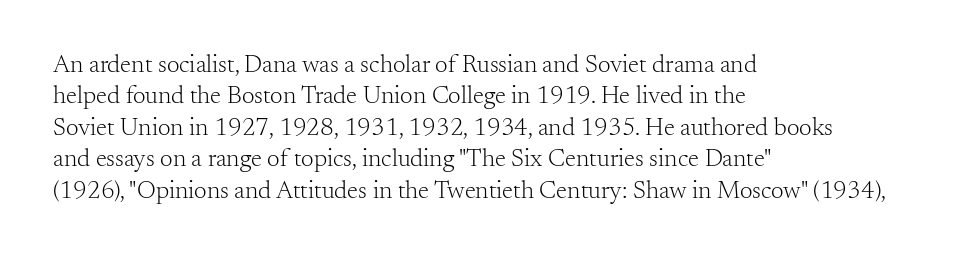
{"italic": "no", "bold": "no", "underline": "no", "align": "left", "line_spacing": "normal", "line_spacing_ratio": 1.26, "letter_spacing": "normal", "letter_spacing_em": 0.0, "glyph_px": 25}
